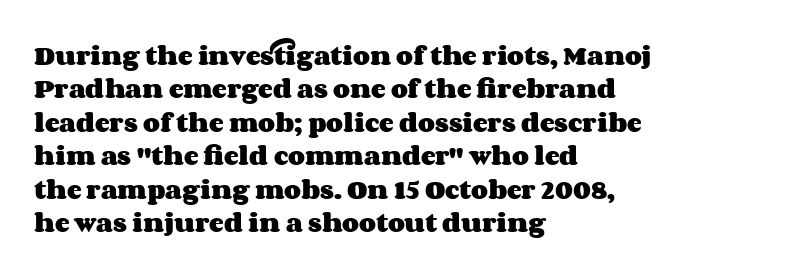
The image shows 22 px bold type, upright; set left-aligned, normal line spacing (1.52x), normal letter spacing, not underlined.
